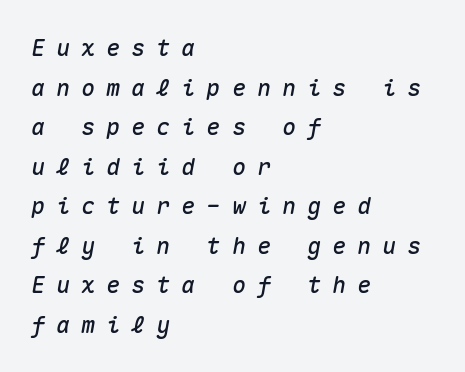
There's an unmistakable incline to the writing here. The letters are spread apart with noticeably loose tracking. In CSS terms this would be text-align: left. Anything drawn beneath the words? Only blank space.
